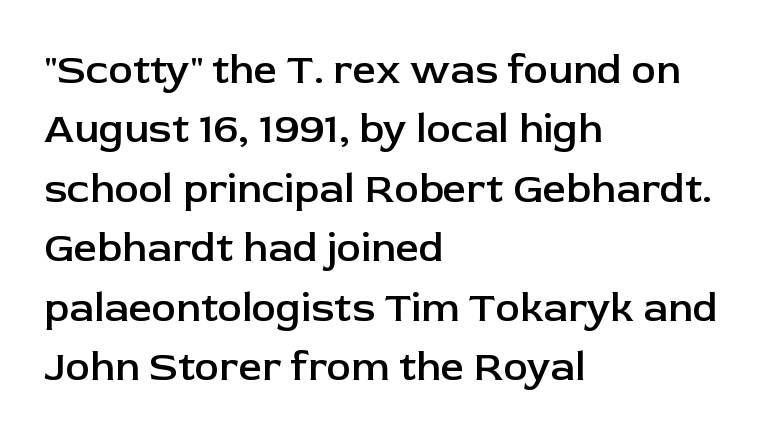
Compared with a centered layout, this one pins lines to the left instead. Examine the stroke ends and you'll find no serifs. The lines sit at an ordinary, default distance from one another. Characters remain perfectly vertical along every line.
